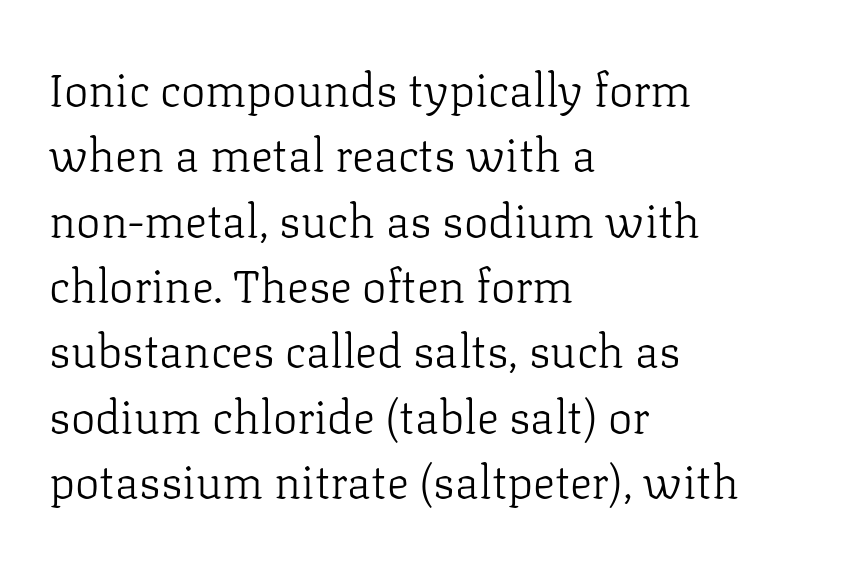
Decoration check: the copy has no underline. This is serif lettering, the kind often seen in printed books. Compared with typical paragraphs, the rows here are spaced about the same. This rendering leaves character spacing at its baseline value. Varying glyph widths throughout — classic text-font behaviour.
